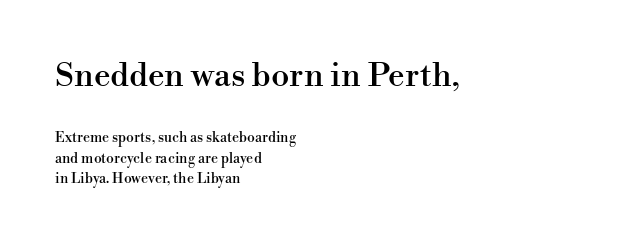
The image shows 33 px serif type, upright; set left-aligned, normal line spacing (1.45x), normal letter spacing, not underlined; the first (top) block is 2.36x larger; high stroke contrast and a small x-height.
